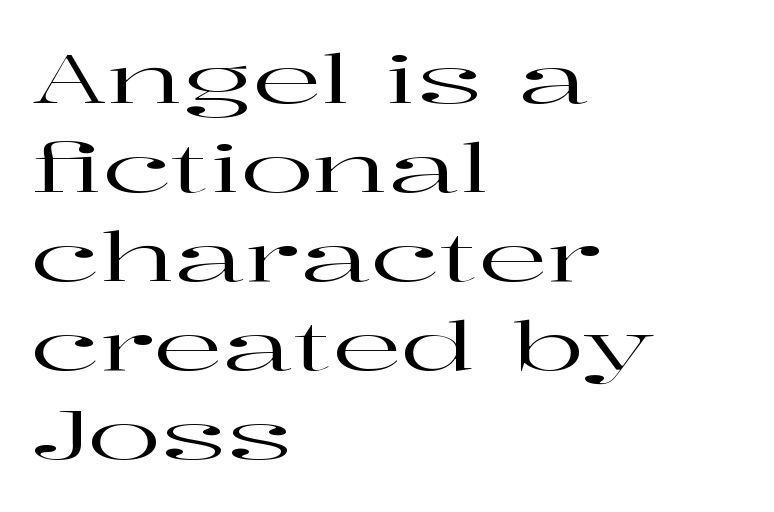
This rendering leaves character spacing at its baseline value. Each letter keeps its own natural width here, so spacing adapts to shape. These lines were composed using upright roman letters. Regarding serifs, this sample has them. The lines in this sample share a left origin and differ only in where they stop.
